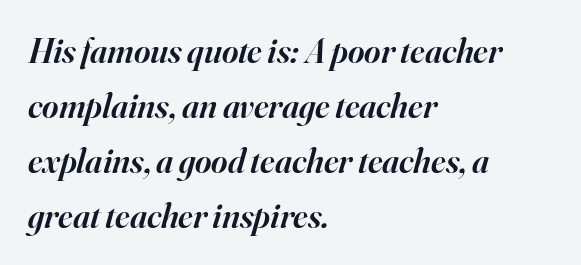
Q: Is the text bold? A: Semi-bold.
Q: Is the text italic (slanted)? A: Yes, it leans right by about 16 degrees.
Q: Is the typeface a serif or a sans-serif typeface? A: Serif.
Q: Is the text underlined? A: No.
Q: How is the paragraph aligned? A: Left-aligned.
Q: Is the spacing between letters normal or unusually wide? A: Normal.
Q: Is the spacing between lines tight, normal or loose? A: Normal.
Q: Width (condensed, normal, or wide)? A: Normal.
Q: Stroke contrast? A: High.
Q: x-height? A: Small.
Q: Monospaced? A: No.
